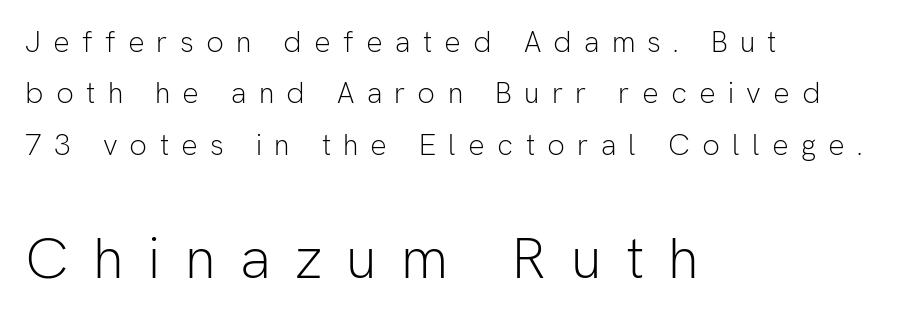
These lines are set flush left with a ragged right edge. Size contrast runs from small at the top to large at the bottom. Note: no serifs on the glyphs. These glyphs show unthickened strokes, regular width or finer. The face used here is proportionally spaced, like ordinary book or web type. Type without underlining.
